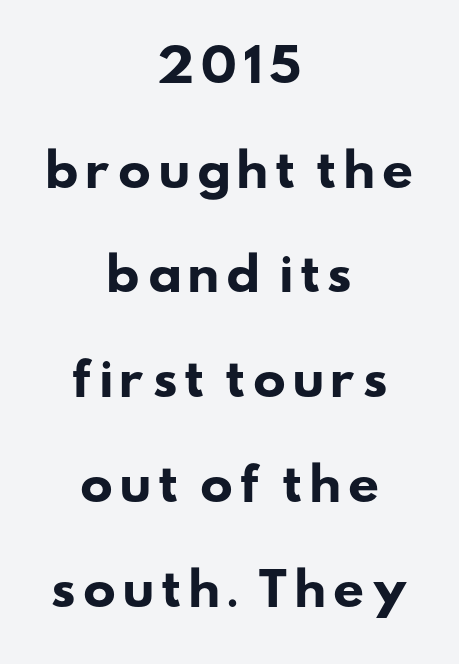
{"serif": "no", "bold": "yes", "weight": "heavy", "width": "wide", "stroke_contrast": "low", "x_height": "small", "monospaced": "no", "underline": "no", "align": "center", "line_spacing": "loose", "line_spacing_ratio": 2.38, "glyph_px": 44}
